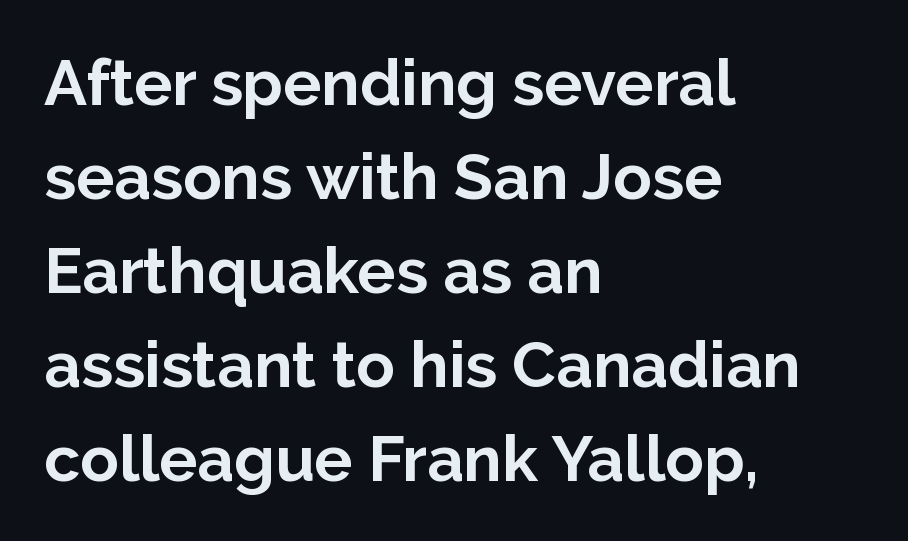
The image shows 64 px bold sans-serif type, upright; set left-aligned, normal line spacing (1.47x), normal letter spacing, not underlined; low stroke contrast and a medium x-height.
